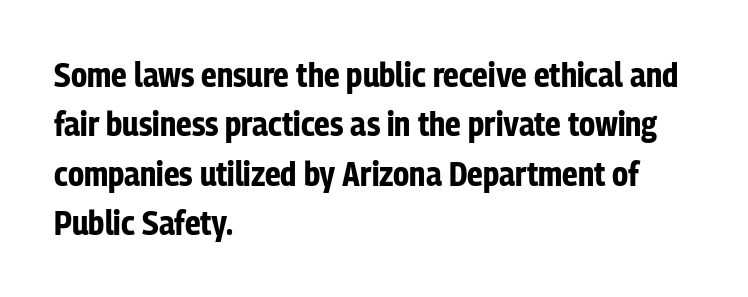
Q: Is the text bold? A: Yes.
Q: Is the text italic (slanted)? A: No, it is upright.
Q: Is the typeface a serif or a sans-serif typeface? A: Sans-serif.
Q: Is the text underlined? A: No.
Q: How is the paragraph aligned? A: Left-aligned.
Q: Is the spacing between letters normal or unusually wide? A: Normal.
Q: Is the spacing between lines tight, normal or loose? A: Normal.
Q: Width (condensed, normal, or wide)? A: Condensed.
Q: Stroke contrast? A: Low.
Q: x-height? A: Medium.
Q: Monospaced? A: No.
